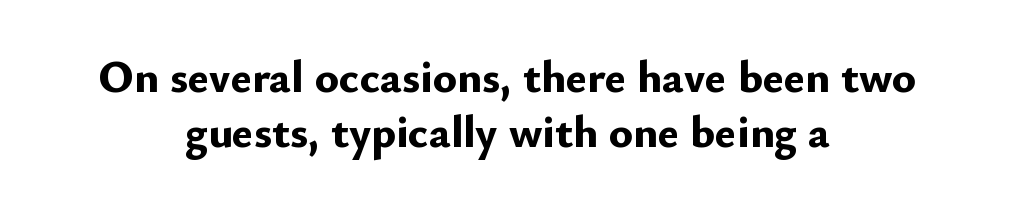
The passage shown is emphatically bold. I'd call this a sans setting — the letters go barefoot. Do the letters lean? They stand straight. Letters rest on an invisible, unmarked baseline. Notice how the passage keeps no hard edge, just a central spine. Is the letter spacing exaggerated? No — it looks like the ordinary default.
